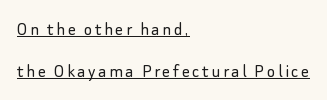
Q: Is the text bold? A: No.
Q: Is the text italic (slanted)? A: No, it is upright.
Q: Is the text underlined? A: Yes.
Q: How is the paragraph aligned? A: Left-aligned.
Q: Is the spacing between lines tight, normal or loose? A: Loose.
